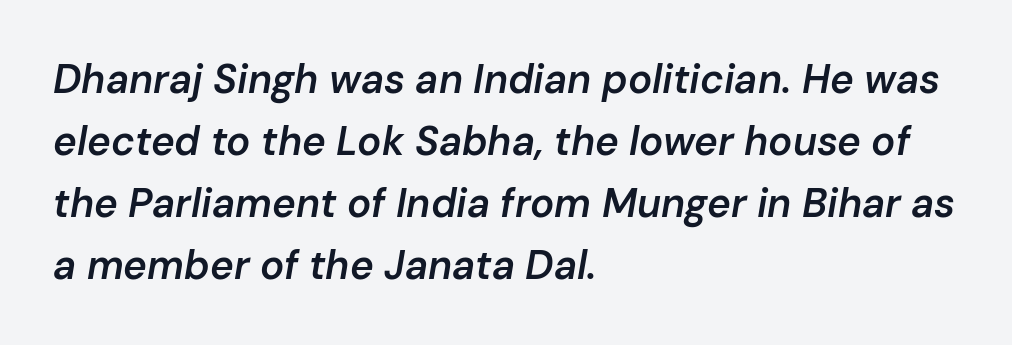
The image shows 40 px semibold type, italic (leaning right); set left-aligned, normal line spacing (1.55x), normal letter spacing, not underlined; low stroke contrast and a medium x-height.
